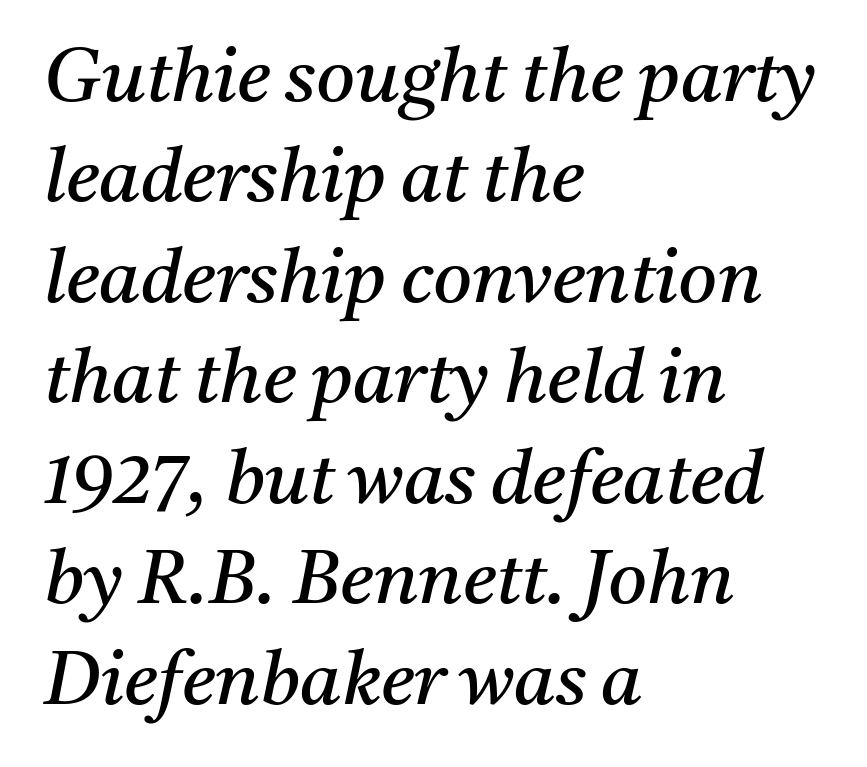
Q: Is the text bold? A: No.
Q: Is the text italic (slanted)? A: Yes, it leans right by about 11 degrees.
Q: Is the typeface a serif or a sans-serif typeface? A: Serif.
Q: Is the text underlined? A: No.
Q: How is the paragraph aligned? A: Left-aligned.
Q: Is the spacing between letters normal or unusually wide? A: Normal.
Q: Is the spacing between lines tight, normal or loose? A: Normal.
Q: Width (condensed, normal, or wide)? A: Normal.
Q: Stroke contrast? A: Medium.
Q: x-height? A: Medium.
Q: Monospaced? A: No.
